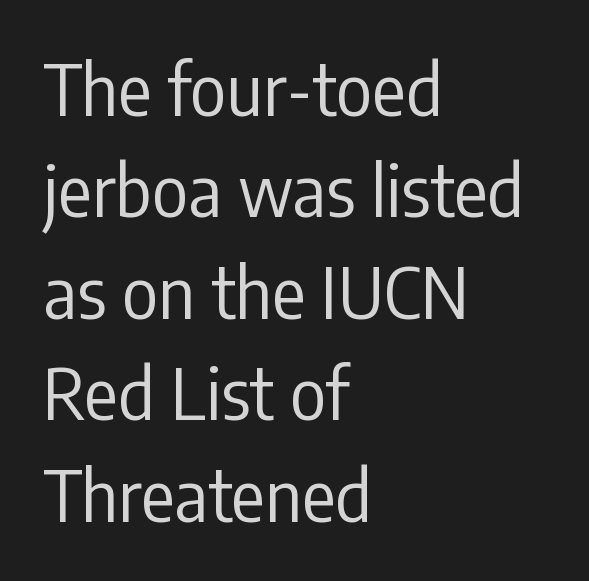
Q: Is the text bold? A: No.
Q: Is the text italic (slanted)? A: No, it is upright.
Q: Is the typeface a serif or a sans-serif typeface? A: Sans-serif.
Q: Is the text underlined? A: No.
Q: How is the paragraph aligned? A: Left-aligned.
Q: Is the spacing between letters normal or unusually wide? A: Normal.
Q: Is the spacing between lines tight, normal or loose? A: Normal.
Q: Width (condensed, normal, or wide)? A: Condensed.
Q: Stroke contrast? A: Low.
Q: x-height? A: Medium.
Q: Monospaced? A: No.
